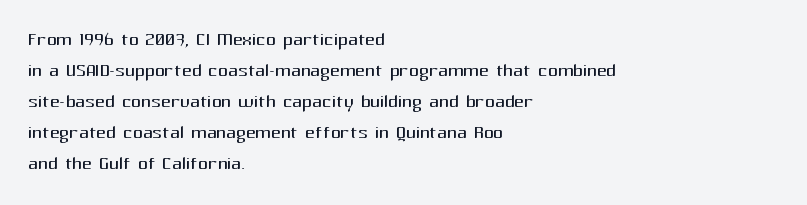
The image shows 24 px text type, upright; set left-aligned, normal line spacing (1.29x), normal letter spacing, not underlined.
